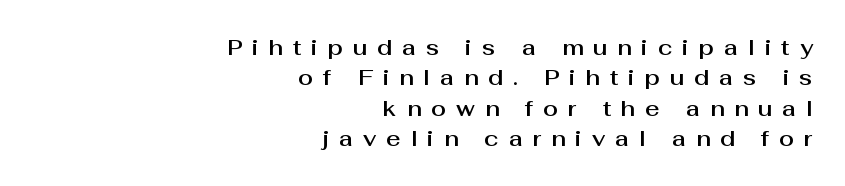
Q: Is the text italic (slanted)? A: No, it is upright.
Q: Is the text underlined? A: No.
Q: How is the paragraph aligned? A: Right-aligned.
Q: Is the spacing between letters normal or unusually wide? A: Unusually wide.
Q: Is the spacing between lines tight, normal or loose? A: Normal.
